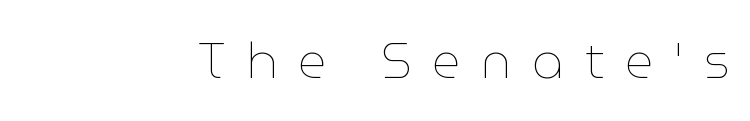
Unmarked baselines from the first word to the last. Ordinary non-slanted type is in use. Weight: regular or lighter. The type is letterspaced generously, with wide tracking. The letters advance in unequal steps, a hallmark of proportional type.
